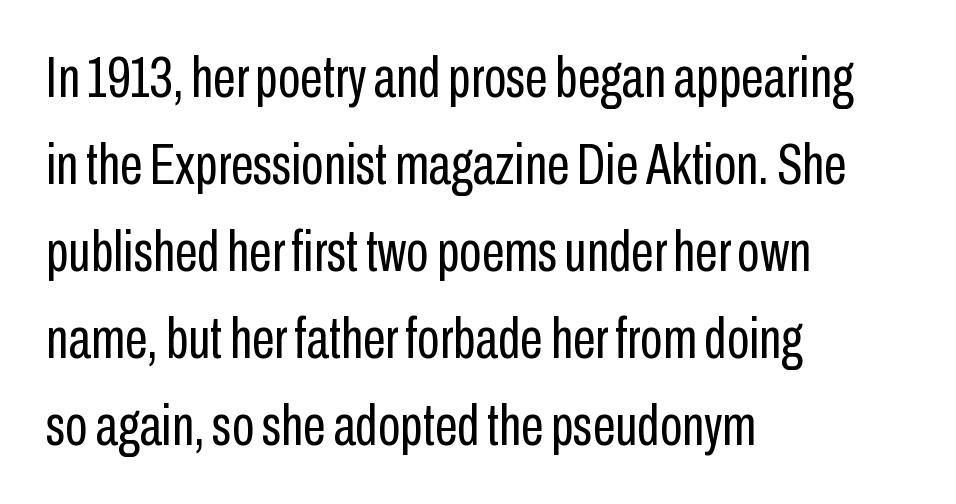
These lines keep a tight, regular rhythm from letter to letter. Any mark beneath the type? The region is blank. Compared with typical paragraphs, the rows here are spaced about the same. The weight tops out at a normal text grade.
